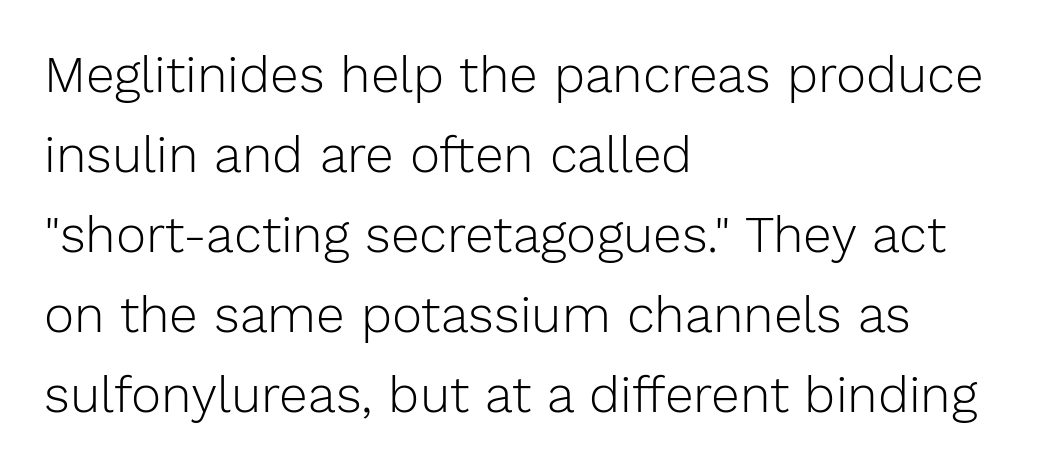
The image shows 51 px light sans-serif type, upright; set left-aligned, normal line spacing (1.57x), normal letter spacing, not underlined; low stroke contrast and a medium x-height.
